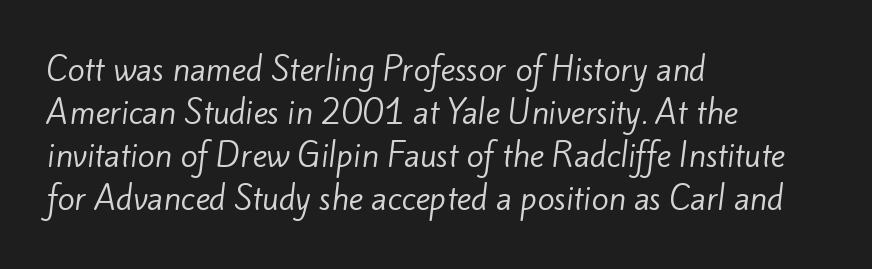
{"serif": "no", "bold": "no", "weight": "regular", "width": "normal", "stroke_contrast": "low", "x_height": "small", "monospaced": "no", "underline": "no", "align": "left", "line_spacing": "normal", "line_spacing_ratio": 1.39, "letter_spacing": "normal", "letter_spacing_em": 0.0, "glyph_px": 31}
